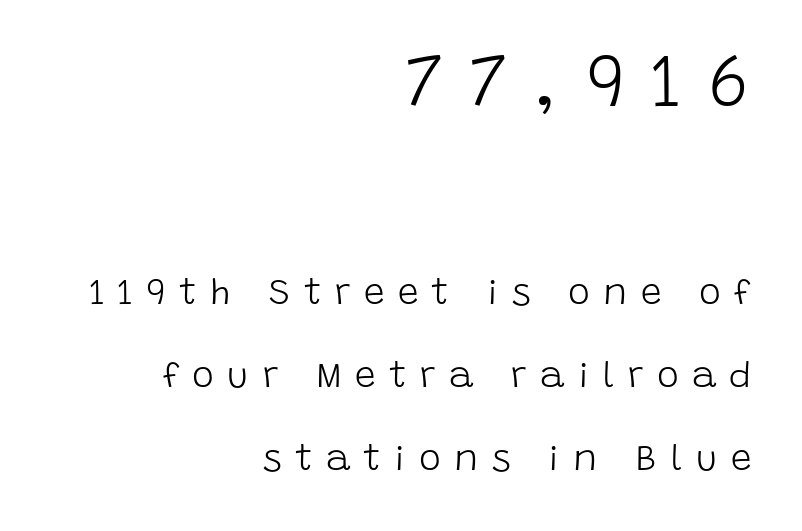
Q: Is the text bold? A: No.
Q: Is the text italic (slanted)? A: No, it is upright.
Q: Is the typeface a serif or a sans-serif typeface? A: Sans-serif.
Q: Is the text underlined? A: No.
Q: How is the paragraph aligned? A: Right-aligned.
Q: Is the spacing between letters normal or unusually wide? A: Unusually wide.
Q: Is the spacing between lines tight, normal or loose? A: Loose.
Q: Which block of text is set in a larger size, the first (top) or the second (bottom)? A: The first (top) one.
Q: Width (condensed, normal, or wide)? A: Normal.
Q: Stroke contrast? A: Low.
Q: x-height? A: Large.
Q: Monospaced? A: No.
